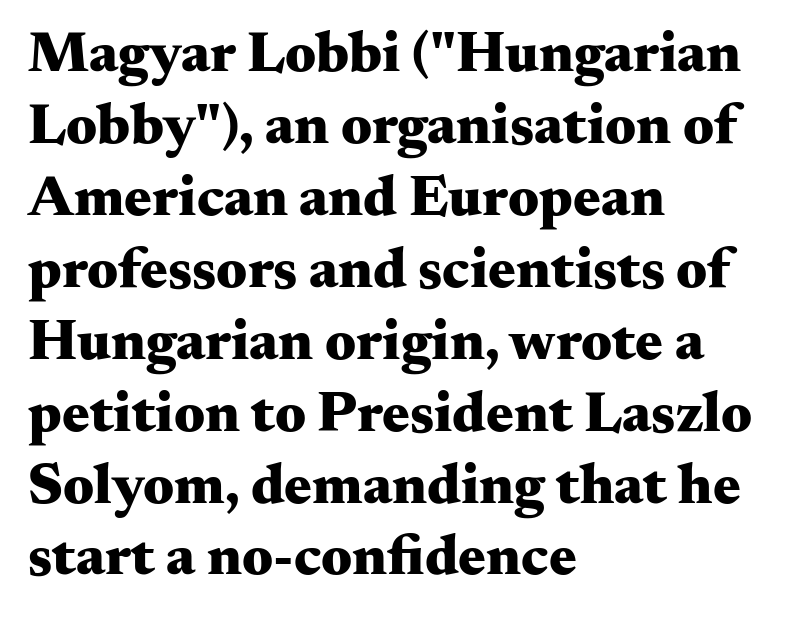
Every character sits straight up, as roman type does. Descenders are the only things crossing below the line. Caption: multi-line text, flush left, ragged right. Inter-character spacing is left at the font's built-in metrics. Is this a fixed-width face? No — the glyphs have proportional, varying widths. Check where the strokes stop: tiny serifs finish them off.
